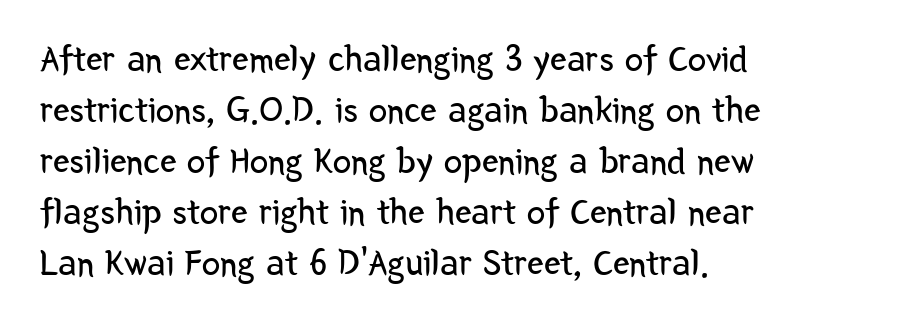
Q: Is the text bold? A: No.
Q: Is the text italic (slanted)? A: No, it is upright.
Q: Is the typeface a serif or a sans-serif typeface? A: Sans-serif.
Q: Is the text underlined? A: No.
Q: How is the paragraph aligned? A: Left-aligned.
Q: Is the spacing between letters normal or unusually wide? A: Normal.
Q: Is the spacing between lines tight, normal or loose? A: Normal.
Q: Width (condensed, normal, or wide)? A: Condensed.
Q: Stroke contrast? A: Low.
Q: x-height? A: Medium.
Q: Monospaced? A: No.
